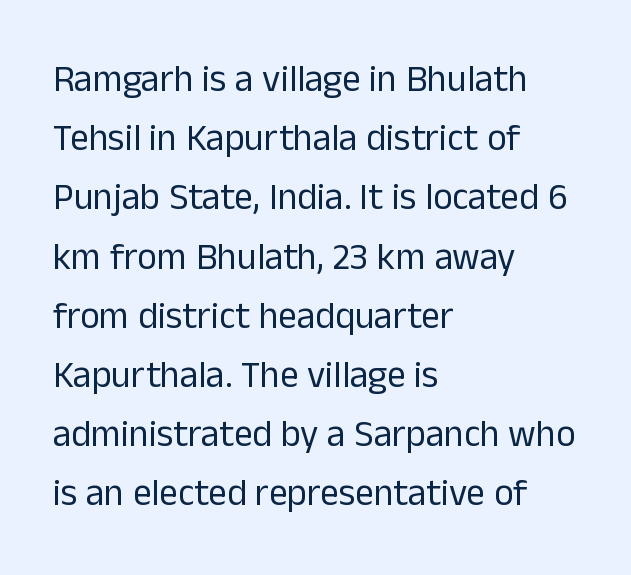
Tracking value appears to be zero — textbook default spacing. Is this a fixed-width face? No — the glyphs have proportional, varying widths. The strokes carry an ordinary text weight at most. Designer's note — italics off, roman on. The rag falls on the right side of this text block. The font family rendered here belongs to the sans-serif group.
